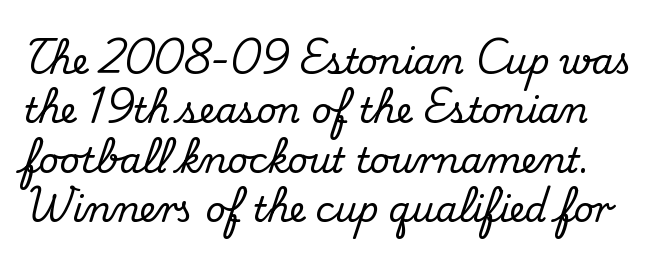
The leading is moderate, giving the passage an even texture. This sample has the flowing, uneven cadence of proportional lettering. Short note: letters normally spaced.
